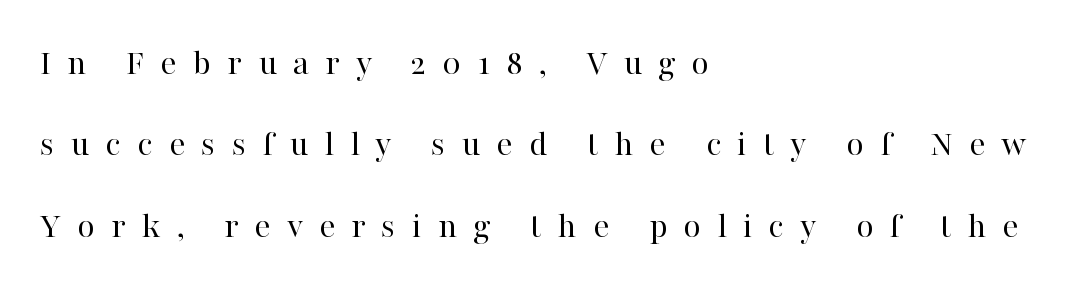
{"serif": "yes", "italic": "no", "bold": "no", "weight": "regular", "width": "normal", "stroke_contrast": "high", "x_height": "medium", "monospaced": "no", "underline": "no", "align": "left", "line_spacing": "loose", "line_spacing_ratio": 2.14, "letter_spacing": "wide", "letter_spacing_em": 0.42, "glyph_px": 38}
